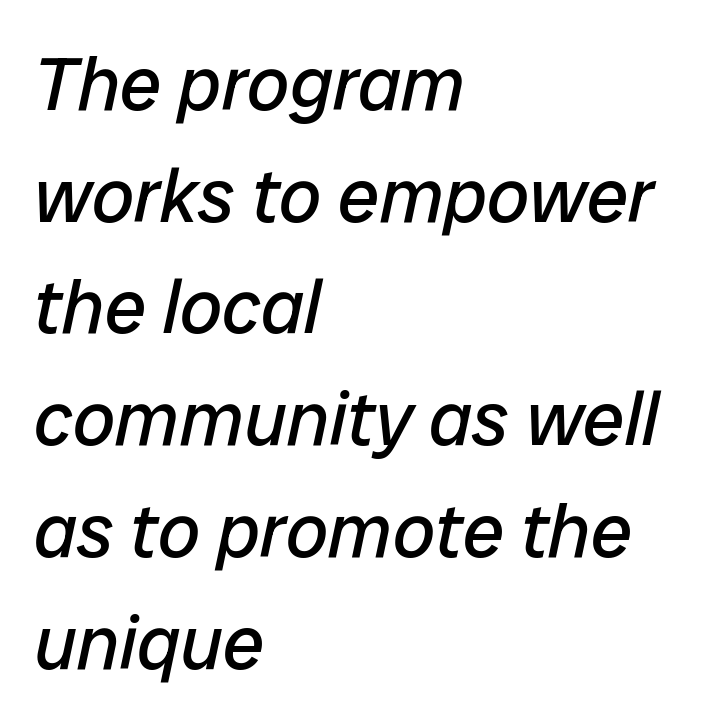
Q: Is the text bold? A: No.
Q: Is the text italic (slanted)? A: Yes, it leans right by about 12 degrees.
Q: Is the text underlined? A: No.
Q: How is the paragraph aligned? A: Left-aligned.
Q: Is the spacing between letters normal or unusually wide? A: Normal.
Q: Is the spacing between lines tight, normal or loose? A: Normal.
Q: Width (condensed, normal, or wide)? A: Normal.
Q: Stroke contrast? A: Low.
Q: x-height? A: Medium.
Q: Monospaced? A: No.
